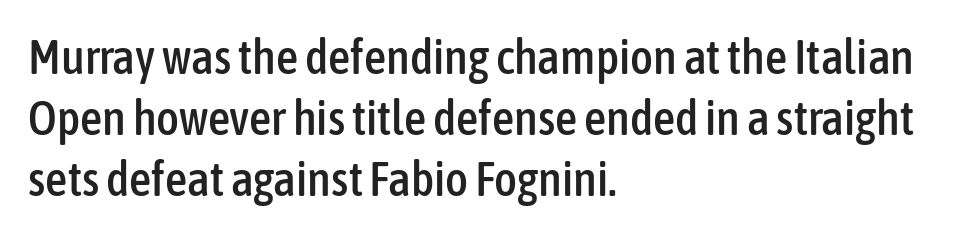
A typesetter would label this face a sans. Vertical spacing — default. The letters advance in unequal steps, a hallmark of proportional type. Between one letter and the next there's only the usual sliver of space.
